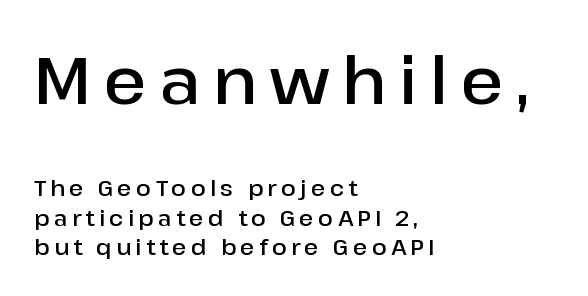
{"serif": "no", "italic": "no", "bold": "semi", "weight": "semibold", "width": "normal", "stroke_contrast": "low", "x_height": "medium", "monospaced": "no", "underline": "no", "align": "left", "line_spacing": "normal", "line_spacing_ratio": 1.33, "larger_block": "first", "size_ratio": 2.95, "glyph_px": 65}
